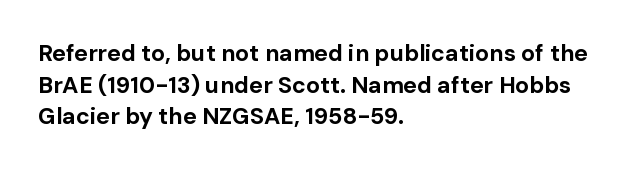
The image shows 23 px bold type, upright; set left-aligned, normal line spacing (1.37x), normal letter spacing, not underlined.
